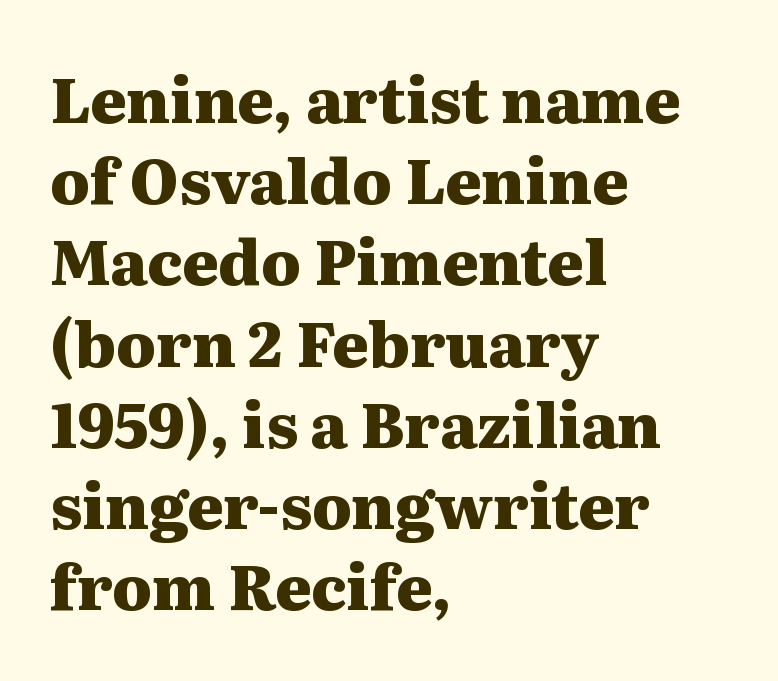
{"serif": "yes", "italic": "no", "bold": "yes", "weight": "heavy", "width": "wide", "stroke_contrast": "medium", "x_height": "medium", "monospaced": "no", "underline": "no", "align": "left", "line_spacing": "normal", "line_spacing_ratio": 1.31, "letter_spacing": "normal", "letter_spacing_em": 0.0, "glyph_px": 62}
